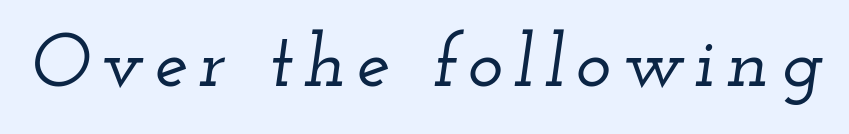
The text carries the slant typical of an italic or oblique font. Old-style or modern, the face here clearly has serifs. Type without underlining. Here the designer chose a conventional face with non-uniform glyph widths.
